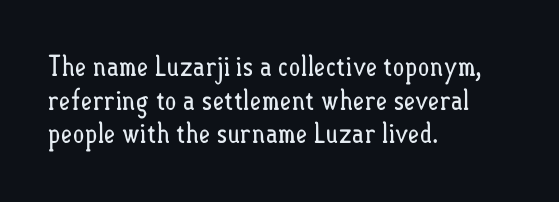
Q: Is the text bold? A: No.
Q: Is the text italic (slanted)? A: No, it is upright.
Q: Is the text underlined? A: No.
Q: How is the paragraph aligned? A: Left-aligned.
Q: Is the spacing between letters normal or unusually wide? A: Normal.
Q: Width (condensed, normal, or wide)? A: Condensed.
Q: Stroke contrast? A: Low.
Q: x-height? A: Small.
Q: Monospaced? A: No.
